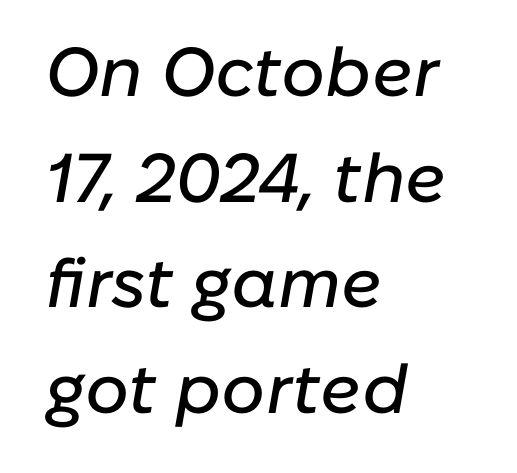
The image shows 69 px text type, italic (leaning right); set left-aligned, normal line spacing (1.53x), normal letter spacing, not underlined; low stroke contrast and a medium x-height.
